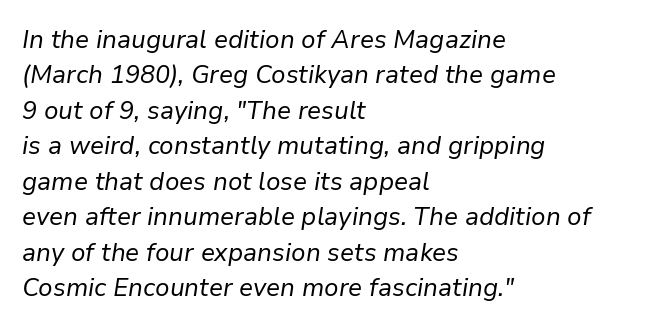
Q: Is the text bold? A: No.
Q: Is the text italic (slanted)? A: Yes, it leans right by about 9 degrees.
Q: Is the text underlined? A: No.
Q: How is the paragraph aligned? A: Left-aligned.
Q: Is the spacing between letters normal or unusually wide? A: Normal.
Q: Is the spacing between lines tight, normal or loose? A: Normal.
